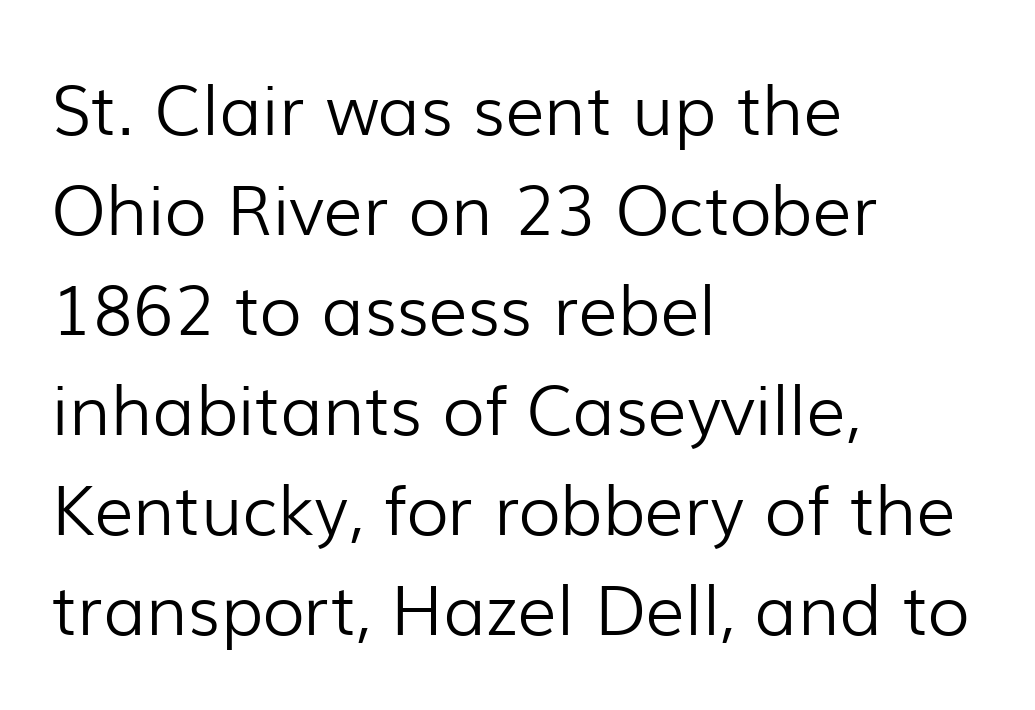
Q: Is the text bold? A: No.
Q: Is the text italic (slanted)? A: No, it is upright.
Q: Is the typeface a serif or a sans-serif typeface? A: Sans-serif.
Q: Is the text underlined? A: No.
Q: How is the paragraph aligned? A: Left-aligned.
Q: Is the spacing between letters normal or unusually wide? A: Normal.
Q: Is the spacing between lines tight, normal or loose? A: Normal.
Q: Width (condensed, normal, or wide)? A: Normal.
Q: Stroke contrast? A: Low.
Q: x-height? A: Medium.
Q: Monospaced? A: No.
